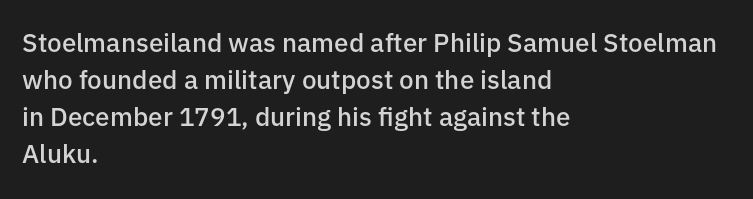
The image shows 26 px text type, upright; set left-aligned, normal line spacing (1.42x), normal letter spacing, not underlined.
